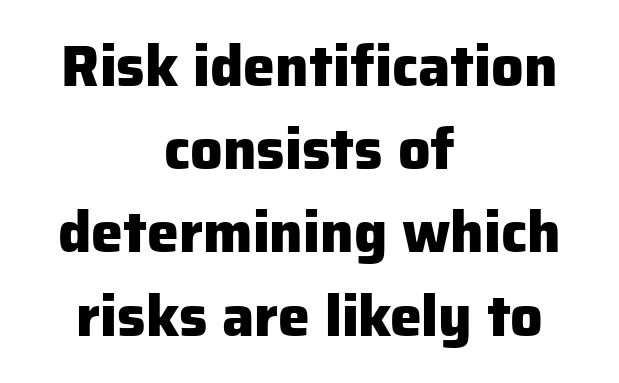
{"serif": "no", "italic": "no", "bold": "yes", "weight": "heavy", "width": "normal", "stroke_contrast": "low", "x_height": "medium", "monospaced": "no", "underline": "no", "align": "center", "line_spacing": "normal", "line_spacing_ratio": 1.46, "letter_spacing": "normal", "letter_spacing_em": 0.0, "glyph_px": 57}
